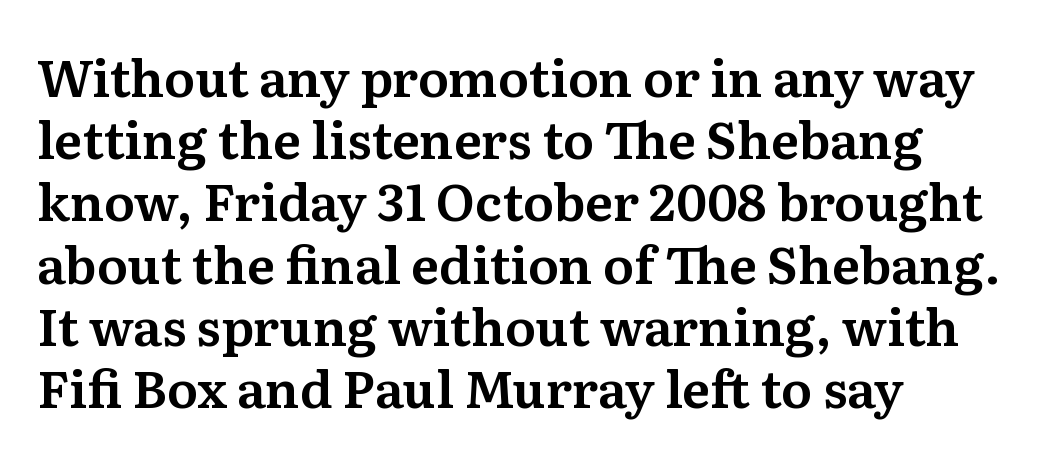
This rendering leaves character spacing at its baseline value. If you drew a ruler down the left edge, every line would touch it. A typesetter would mark this as roman, not italic. Lines of text with bare space underneath. The passage shown is typeset with a serif family. Do the characters align in a grid? No, the font is proportional.
